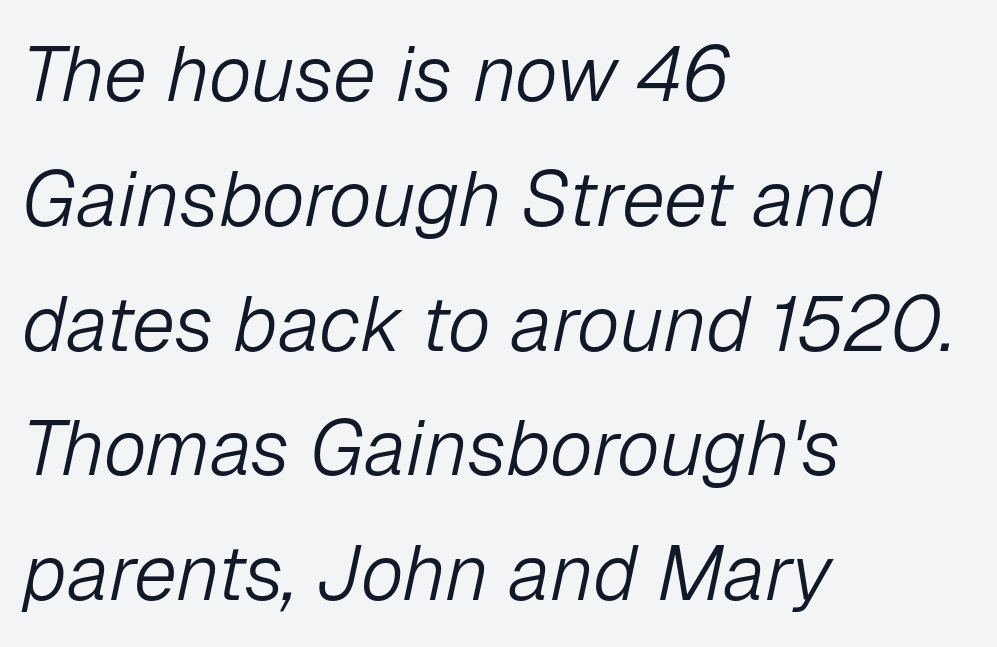
The image shows 78 px light type, italic (leaning right); set left-aligned, normal line spacing (1.6x), normal letter spacing, not underlined; low stroke contrast and a medium x-height.
